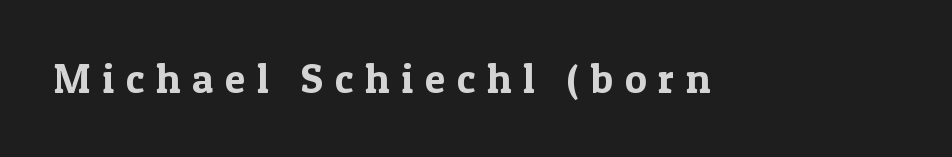
The rendering shows small feet on the letterforms — a serif design. The words here are not underlined. You could only call the tracking loose — the letters float apart. This sample has the flowing, uneven cadence of proportional lettering.
